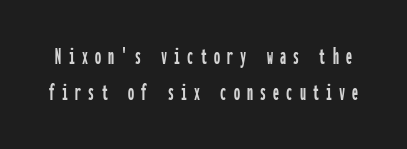
Q: Is the text italic (slanted)? A: No, it is upright.
Q: Is the text underlined? A: No.
Q: Is the spacing between letters normal or unusually wide? A: Unusually wide.
Q: Is the spacing between lines tight, normal or loose? A: Normal.
